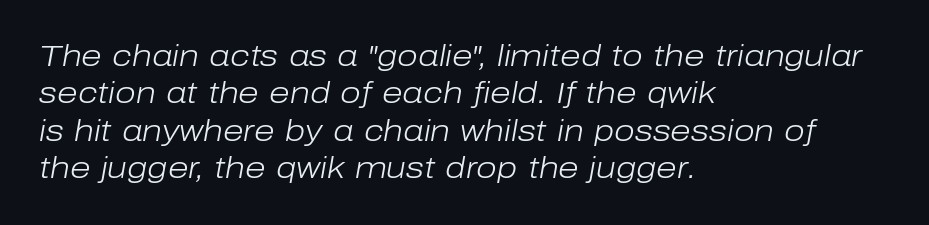
Rows of type keep a routine distance in the vertical direction. Descender tails drop into unmarked territory. Do the characters align in a grid? No, the font is proportional. This is oblique type, the kind used for emphasis or titles.
